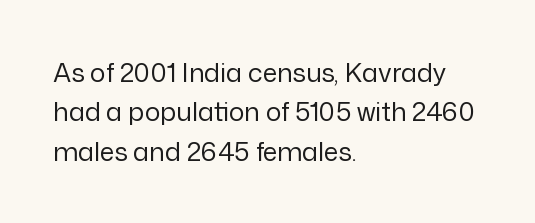
{"italic": "no", "bold": "no", "underline": "no", "align": "left", "line_spacing": "normal", "line_spacing_ratio": 1.51, "letter_spacing": "normal", "letter_spacing_em": 0.0, "glyph_px": 26}
